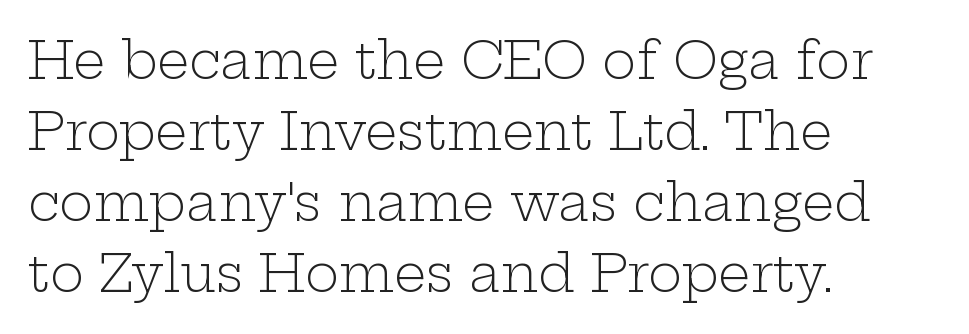
Q: Is the text bold? A: No.
Q: Is the text italic (slanted)? A: No, it is upright.
Q: Is the typeface a serif or a sans-serif typeface? A: Serif.
Q: Is the text underlined? A: No.
Q: How is the paragraph aligned? A: Left-aligned.
Q: Is the spacing between letters normal or unusually wide? A: Normal.
Q: Is the spacing between lines tight, normal or loose? A: Normal.
Q: Width (condensed, normal, or wide)? A: Wide.
Q: Stroke contrast? A: Low.
Q: x-height? A: Medium.
Q: Monospaced? A: No.
